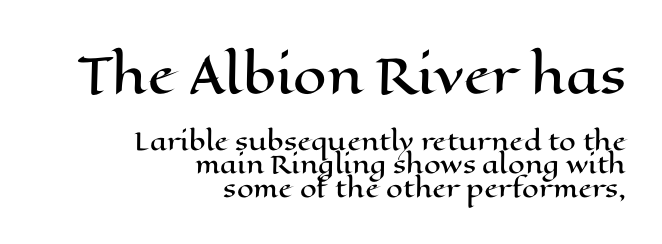
{"italic": "no", "width": "wide", "stroke_contrast": "high", "x_height": "medium", "monospaced": "no", "underline": "no", "align": "right", "line_spacing": "tight", "line_spacing_ratio": 0.97, "letter_spacing": "normal", "letter_spacing_em": 0.0, "larger_block": "first", "size_ratio": 2.0, "glyph_px": 48}
